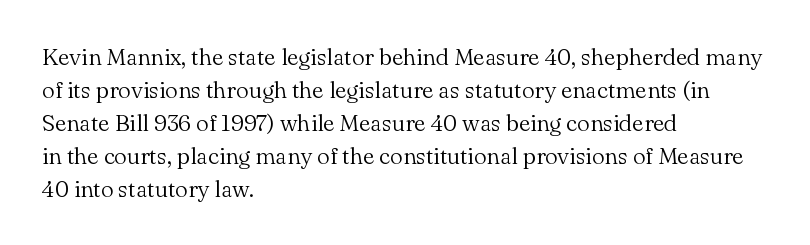
Q: Is the text bold? A: No.
Q: Is the text italic (slanted)? A: No, it is upright.
Q: Is the text underlined? A: No.
Q: How is the paragraph aligned? A: Left-aligned.
Q: Is the spacing between letters normal or unusually wide? A: Normal.
Q: Is the spacing between lines tight, normal or loose? A: Normal.
